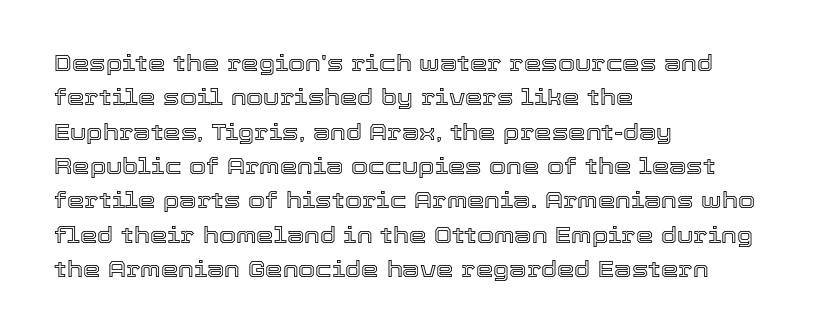
Q: Is the text italic (slanted)? A: No, it is upright.
Q: Is the text underlined? A: No.
Q: How is the paragraph aligned? A: Left-aligned.
Q: Is the spacing between letters normal or unusually wide? A: Normal.
Q: Is the spacing between lines tight, normal or loose? A: Normal.
